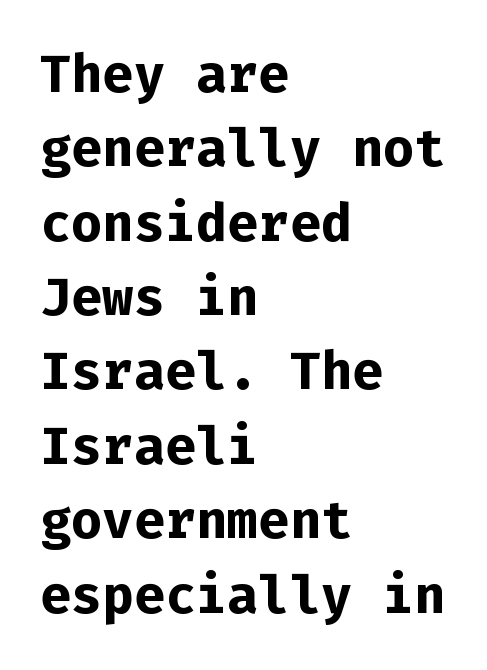
{"serif": "no", "italic": "no", "bold": "yes", "weight": "bold", "width": "normal", "stroke_contrast": "low", "x_height": "medium", "monospaced": "yes", "underline": "no", "align": "left", "line_spacing": "normal", "line_spacing_ratio": 1.43, "letter_spacing": "normal", "letter_spacing_em": 0.0, "glyph_px": 52}
